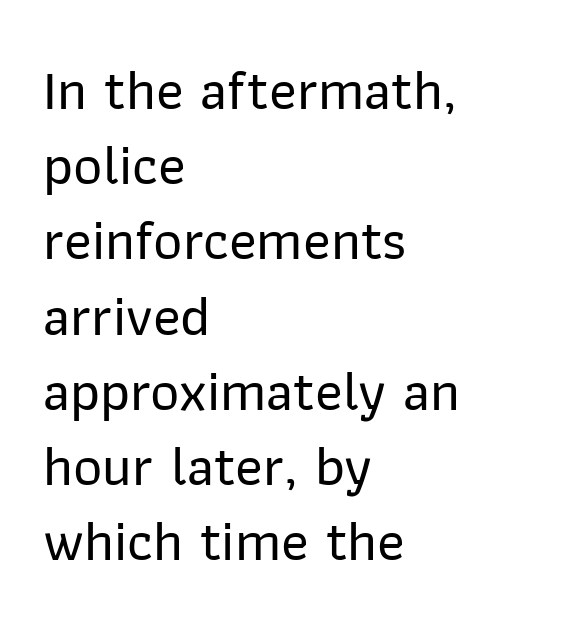
Q: Is the text italic (slanted)? A: No, it is upright.
Q: Is the typeface a serif or a sans-serif typeface? A: Sans-serif.
Q: Is the text underlined? A: No.
Q: How is the paragraph aligned? A: Left-aligned.
Q: Is the spacing between letters normal or unusually wide? A: Normal.
Q: Is the spacing between lines tight, normal or loose? A: Normal.
Q: Width (condensed, normal, or wide)? A: Normal.
Q: Stroke contrast? A: Low.
Q: x-height? A: Medium.
Q: Monospaced? A: No.
